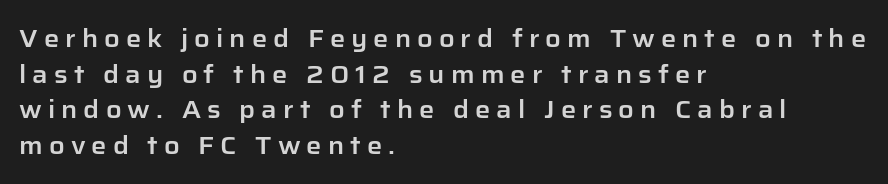
{"italic": "no", "underline": "no", "align": "left", "line_spacing": "normal", "line_spacing_ratio": 1.48, "letter_spacing": "wide", "letter_spacing_em": 0.25, "glyph_px": 24}
